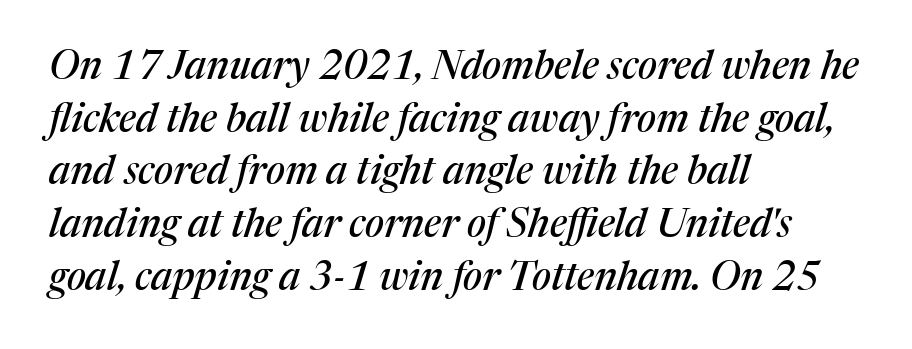
How would I describe the line gaps? Plain and ordinary. Does extra space separate the letters? No, they use regular spacing. Serifs: yes, visible at the terminals of the letterforms. The letters are slanted; this is an italic face. The specimen omits any rule beneath the text block's lines.
